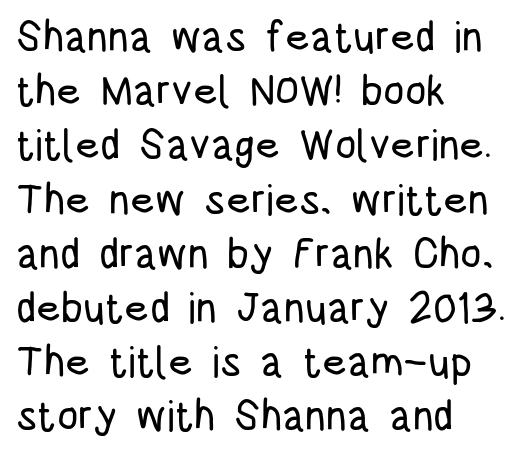
{"serif": "no", "italic": "no", "width": "condensed", "stroke_contrast": "low", "x_height": "large", "monospaced": "no", "underline": "no", "align": "left", "line_spacing": "normal", "line_spacing_ratio": 1.29, "letter_spacing": "normal", "letter_spacing_em": 0.0, "glyph_px": 42}
